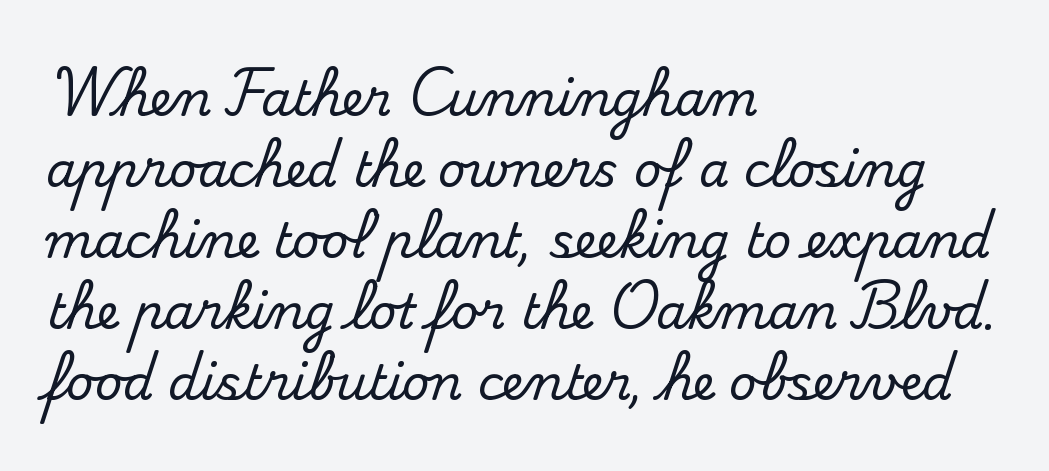
Q: Is the text italic (slanted)? A: Yes.
Q: Is the text underlined? A: No.
Q: How is the paragraph aligned? A: Left-aligned.
Q: Is the spacing between letters normal or unusually wide? A: Normal.
Q: Is the spacing between lines tight, normal or loose? A: Normal.
Q: Width (condensed, normal, or wide)? A: Normal.
Q: Stroke contrast? A: Medium.
Q: x-height? A: Small.
Q: Monospaced? A: No.
